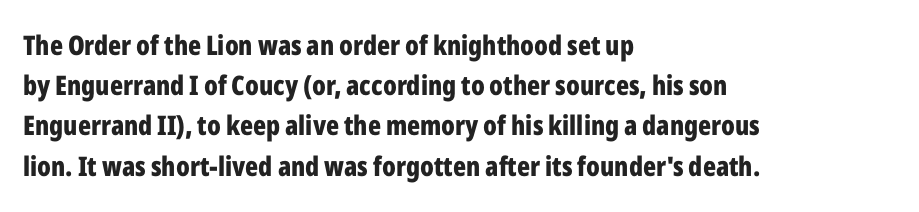
The image shows 27 px bold type, upright; set left-aligned, normal line spacing (1.49x), normal letter spacing, not underlined.
